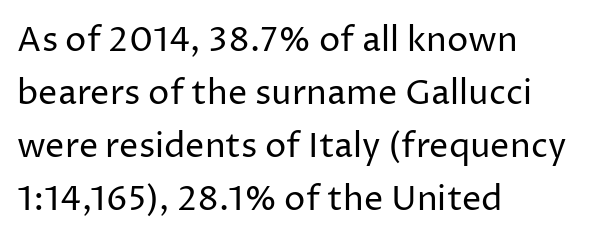
Q: Is the text bold? A: No.
Q: Is the text italic (slanted)? A: No, it is upright.
Q: Is the typeface a serif or a sans-serif typeface? A: Sans-serif.
Q: Is the text underlined? A: No.
Q: How is the paragraph aligned? A: Left-aligned.
Q: Is the spacing between letters normal or unusually wide? A: Normal.
Q: Is the spacing between lines tight, normal or loose? A: Normal.
Q: Width (condensed, normal, or wide)? A: Normal.
Q: Stroke contrast? A: Low.
Q: x-height? A: Medium.
Q: Monospaced? A: No.
